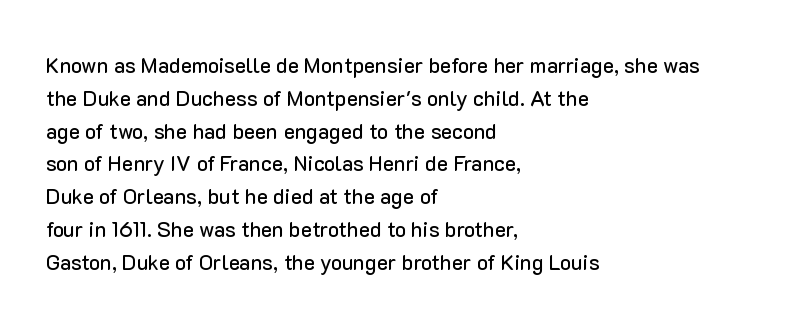
Whoever set this chose a conventional vertical rhythm. Quick note: not italic, upright. Only glyphs here, with clear space below each row. The horizontal fit of the characters is conventional and even. Notice how the passage keeps a crisp vertical edge on the left only.
